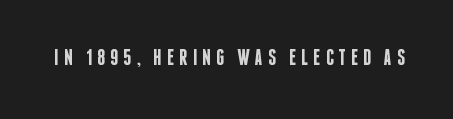
The image shows 22 px text type, upright; set unusually wide letter spacing (+0.23 em), not underlined.
